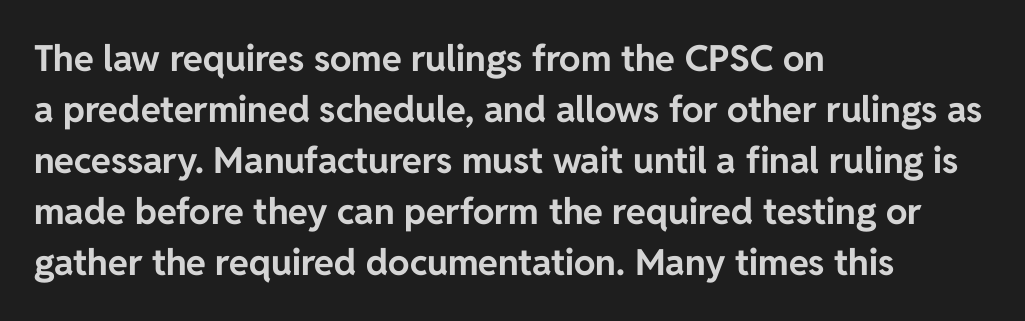
The image shows 36 px bold sans-serif type, upright; set left-aligned, normal line spacing (1.42x), normal letter spacing, not underlined; low stroke contrast and a medium x-height.
